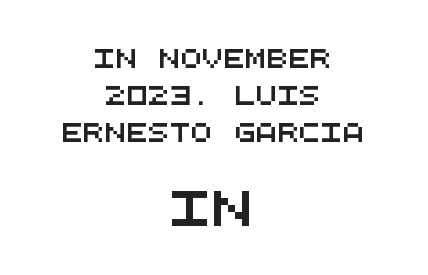
The image shows 35 px wide sans-serif type, monospaced; set centered, loose line spacing (2.06x), normal letter spacing, not underlined; the second (bottom) block is 1.94x larger; medium stroke contrast and a large x-height.
